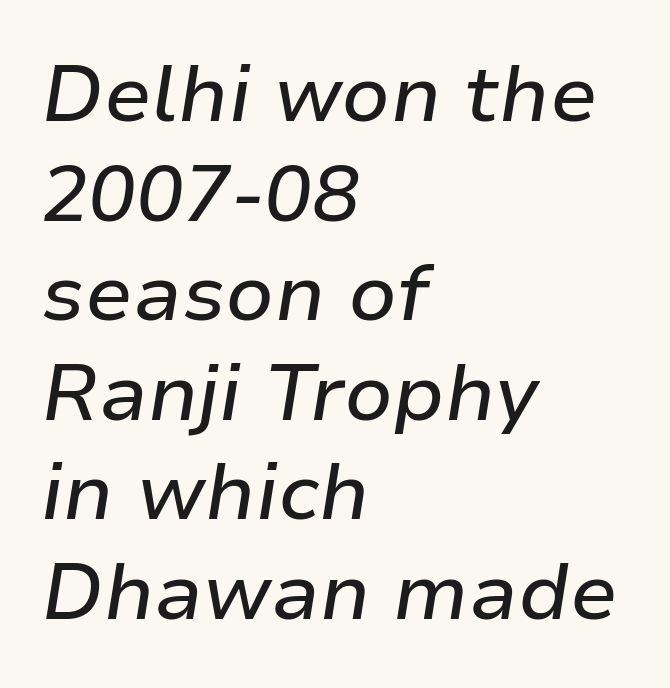
The horizontal fit of the characters is conventional and even. The face used here has a pronounced slope to its letters. Regular leading. The letters advance in unequal steps, a hallmark of proportional type. Does the copy run flush right? No — it runs flush left.
